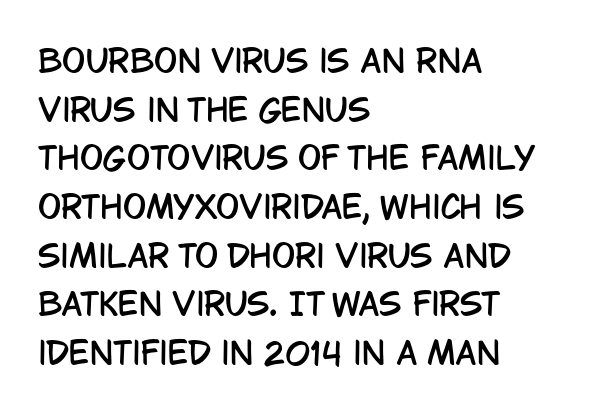
The image shows 31 px condensed sans-serif type, upright; set left-aligned, normal line spacing (1.57x), normal letter spacing, not underlined; low stroke contrast and a large x-height.
